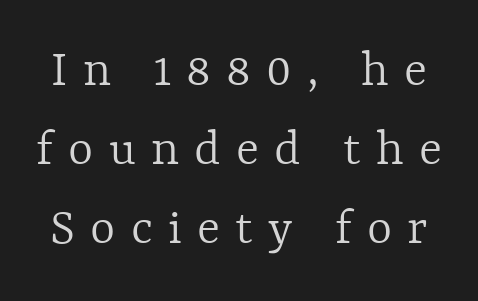
The area under the type is left untouched. Does the lettering tilt? It doesn't — this is upright. Rows of type keep a routine distance in the vertical direction. Spacing verdict: proportional, widths tailored to each character. On a weight scale, this lands at 450 or below.
